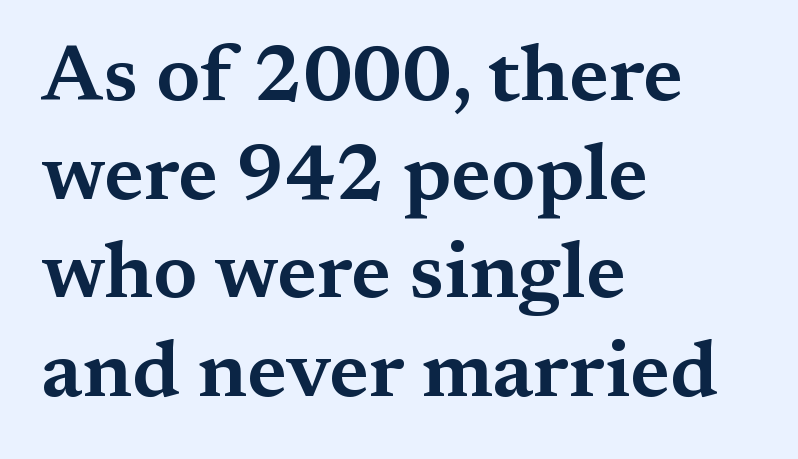
Q: Is the text italic (slanted)? A: No, it is upright.
Q: Is the typeface a serif or a sans-serif typeface? A: Serif.
Q: Is the text underlined? A: No.
Q: How is the paragraph aligned? A: Left-aligned.
Q: Is the spacing between letters normal or unusually wide? A: Normal.
Q: Is the spacing between lines tight, normal or loose? A: Normal.
Q: Width (condensed, normal, or wide)? A: Wide.
Q: Stroke contrast? A: Medium.
Q: x-height? A: Medium.
Q: Monospaced? A: No.
